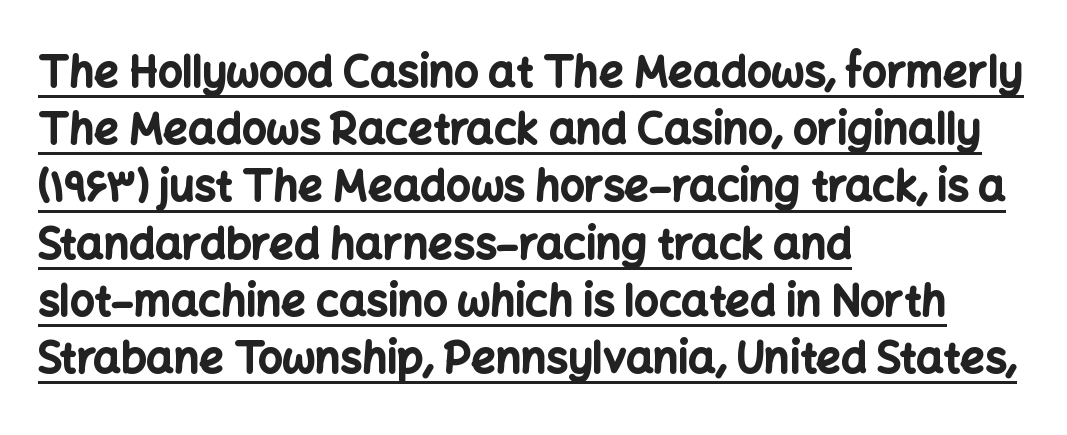
The image shows 43 px bold sans-serif type, upright; set left-aligned, normal line spacing (1.33x), normal letter spacing, underlined; low stroke contrast and a medium x-height.
